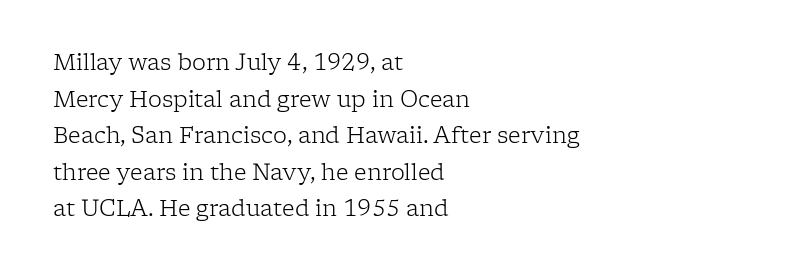
The image shows 22 px text type, upright; set left-aligned, normal line spacing (1.66x), normal letter spacing, not underlined.
